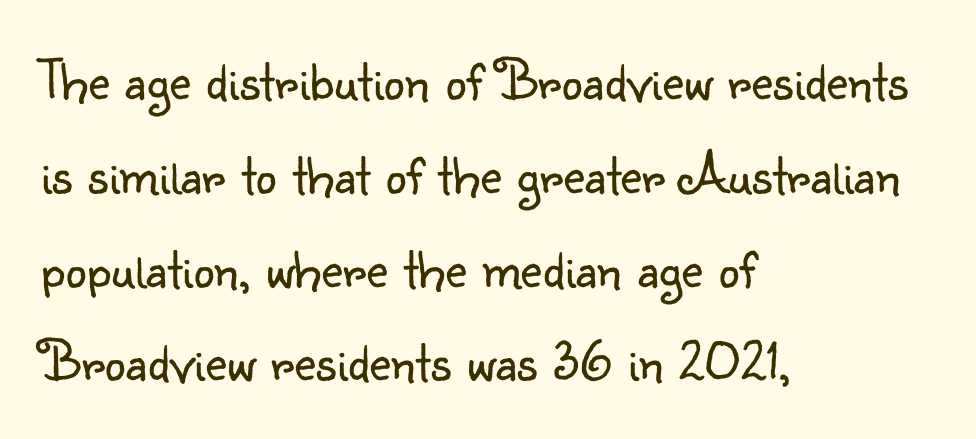
{"serif": "no", "italic": "no", "bold": "no", "weight": "light", "width": "normal", "stroke_contrast": "low", "x_height": "small", "monospaced": "no", "underline": "no", "align": "left", "line_spacing": "normal", "line_spacing_ratio": 1.59, "letter_spacing": "normal", "letter_spacing_em": 0.0, "glyph_px": 59}
